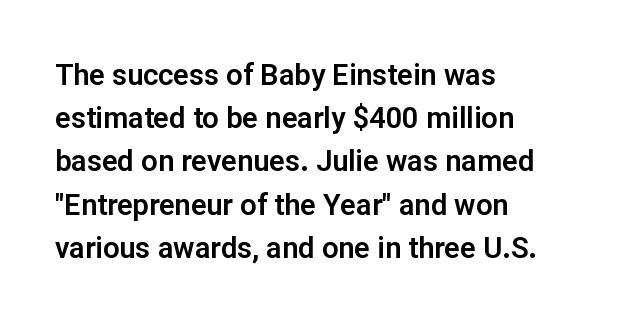
{"serif": "no", "italic": "no", "width": "normal", "stroke_contrast": "low", "x_height": "medium", "monospaced": "no", "underline": "no", "align": "left", "line_spacing": "normal", "line_spacing_ratio": 1.49, "letter_spacing": "normal", "letter_spacing_em": 0.0, "glyph_px": 29}
